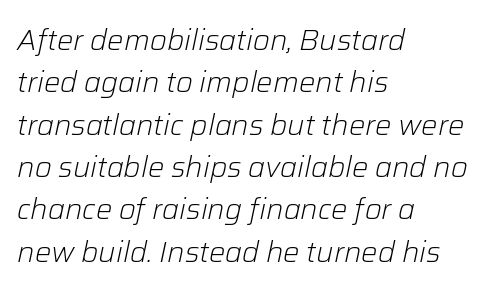
The gap between lines stays unmarked. You could call the tracking neutral — neither tight nor loose. The face looks like a standard text weight, possibly lighter. There's an unmistakable incline to the writing here.
